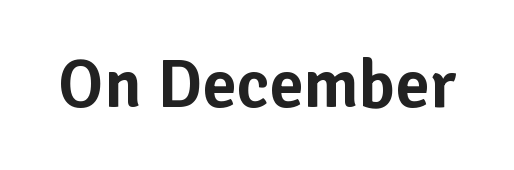
Q: Is the text italic (slanted)? A: No, it is upright.
Q: Is the typeface a serif or a sans-serif typeface? A: Sans-serif.
Q: Is the text underlined? A: No.
Q: Is the spacing between letters normal or unusually wide? A: Normal.
Q: Width (condensed, normal, or wide)? A: Normal.
Q: Stroke contrast? A: Low.
Q: x-height? A: Medium.
Q: Monospaced? A: No.
